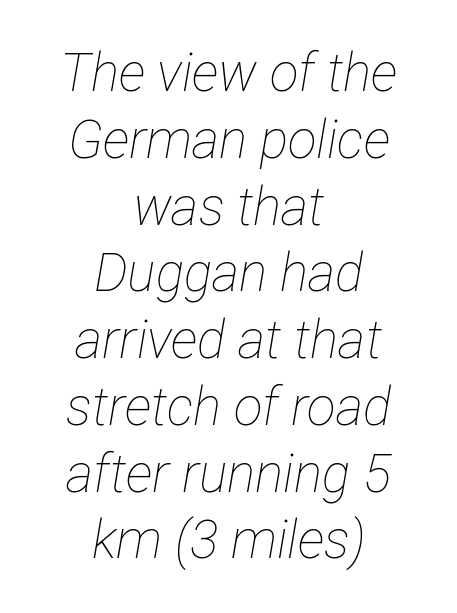
The image shows 53 px thin, condensed type, italic (leaning right); set centered, normal line spacing (1.26x), normal letter spacing, not underlined; low stroke contrast and a medium x-height.
